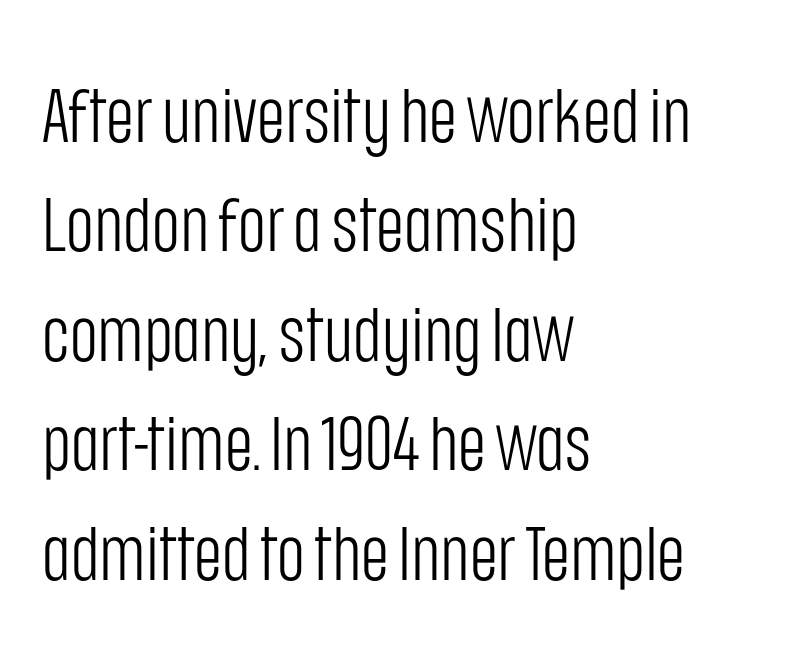
{"serif": "no", "italic": "no", "bold": "no", "weight": "light", "width": "condensed", "stroke_contrast": "low", "x_height": "large", "monospaced": "no", "underline": "no", "align": "left", "line_spacing": "normal", "line_spacing_ratio": 1.44, "letter_spacing": "normal", "letter_spacing_em": 0.0, "glyph_px": 76}
